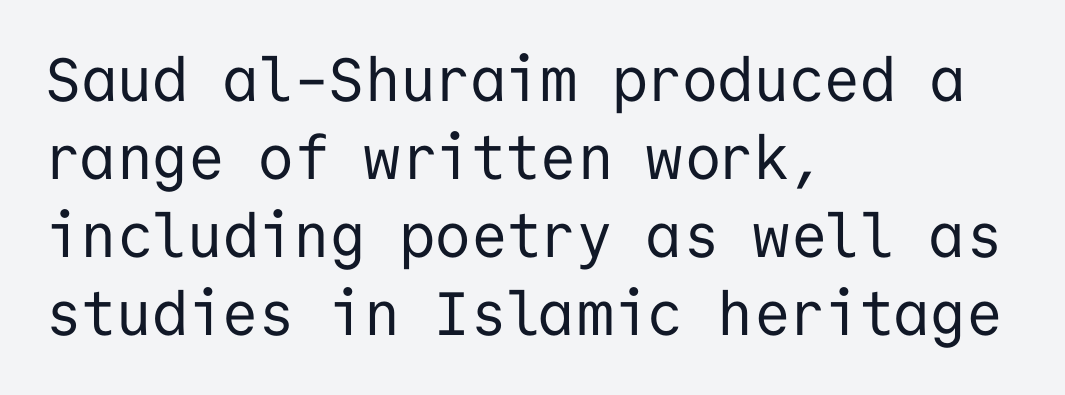
The gap between lines stays unmarked. The leading is moderate, giving the passage an even texture. If you drew a ruler down the left edge, every line would touch it. The lettering stays uniformly vertical, giving the passage a roman look. Look at the tracking — it's just the regular setting, nothing added. Serifs: no, the terminals of the letterforms are clean.
